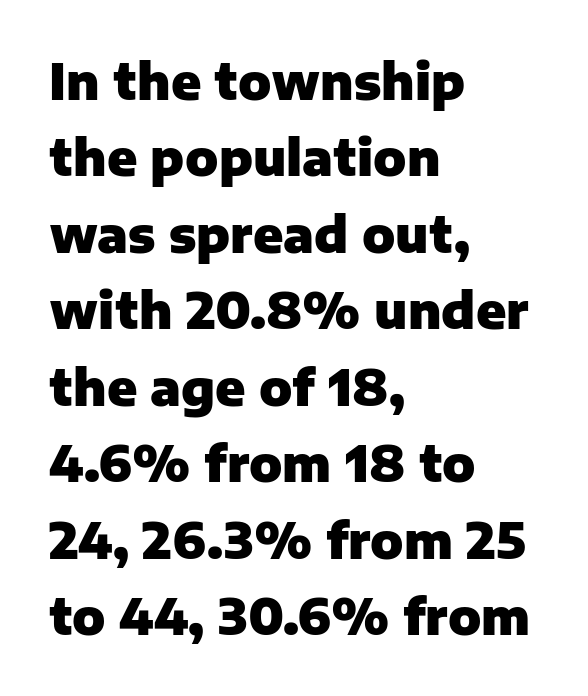
{"serif": "no", "italic": "no", "bold": "yes", "weight": "heavy", "width": "normal", "stroke_contrast": "low", "x_height": "medium", "monospaced": "no", "underline": "no", "align": "left", "line_spacing": "normal", "line_spacing_ratio": 1.56, "letter_spacing": "normal", "letter_spacing_em": 0.0, "glyph_px": 49}
